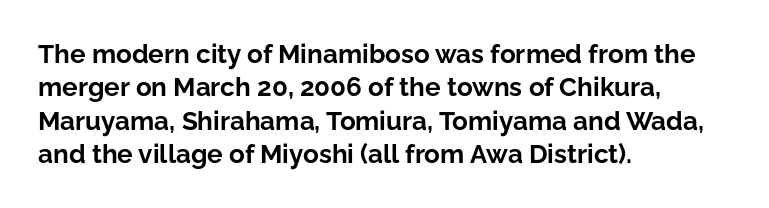
{"italic": "no", "bold": "yes", "underline": "no", "align": "left", "line_spacing": "normal", "line_spacing_ratio": 1.28, "letter_spacing": "normal", "letter_spacing_em": 0.0, "glyph_px": 26}
